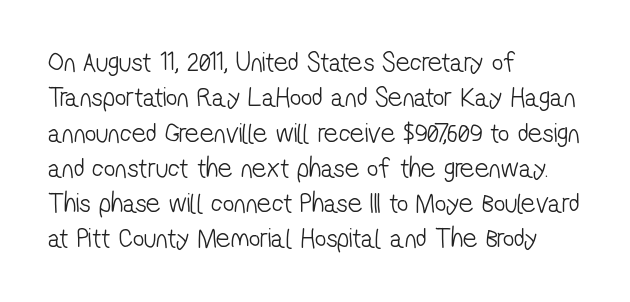
{"serif": "no", "bold": "no", "weight": "light", "width": "condensed", "stroke_contrast": "low", "x_height": "medium", "monospaced": "no", "underline": "no", "align": "left", "line_spacing": "normal", "line_spacing_ratio": 1.26, "letter_spacing": "normal", "letter_spacing_em": 0.0, "glyph_px": 28}
